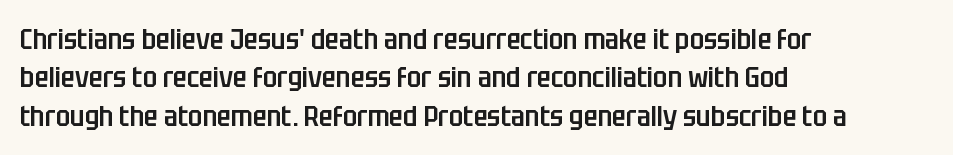
Q: Is the text bold? A: Semi-bold.
Q: Is the text italic (slanted)? A: No, it is upright.
Q: Is the typeface a serif or a sans-serif typeface? A: Sans-serif.
Q: Is the text underlined? A: No.
Q: How is the paragraph aligned? A: Left-aligned.
Q: Is the spacing between letters normal or unusually wide? A: Normal.
Q: Is the spacing between lines tight, normal or loose? A: Normal.
Q: Width (condensed, normal, or wide)? A: Condensed.
Q: Stroke contrast? A: Low.
Q: x-height? A: Large.
Q: Monospaced? A: No.
